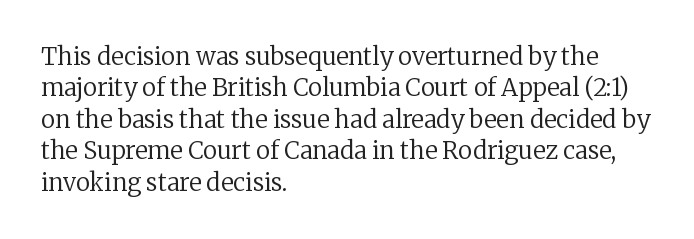
What stands out about the letter spacing? Nothing — it is the standard amount. Unmarked baselines from the first word to the last. The rendering anchors every line to the left-hand side. Regarding leading, the lines here are spaced in the standard way. Compared with a typical body face, this is equally light or lighter still. In terms of posture, this sample is upright.
